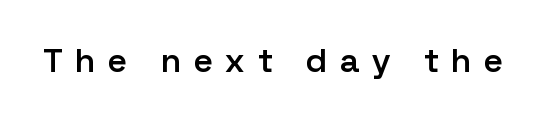
A typesetter would call this proportional, since set widths differ per character. Every character sits straight up, as roman type does. The tracking reads as deliberately expanded to a designer's eye. Unmarked baselines from the first word to the last.
